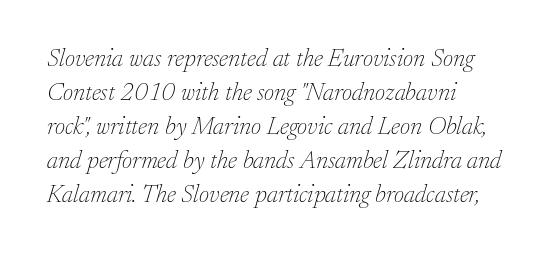
{"italic": "yes", "lean": "right", "slant_degrees": 17, "bold": "no", "underline": "no", "align": "left", "line_spacing": "normal", "line_spacing_ratio": 1.36, "letter_spacing": "normal", "letter_spacing_em": 0.0, "glyph_px": 25}
